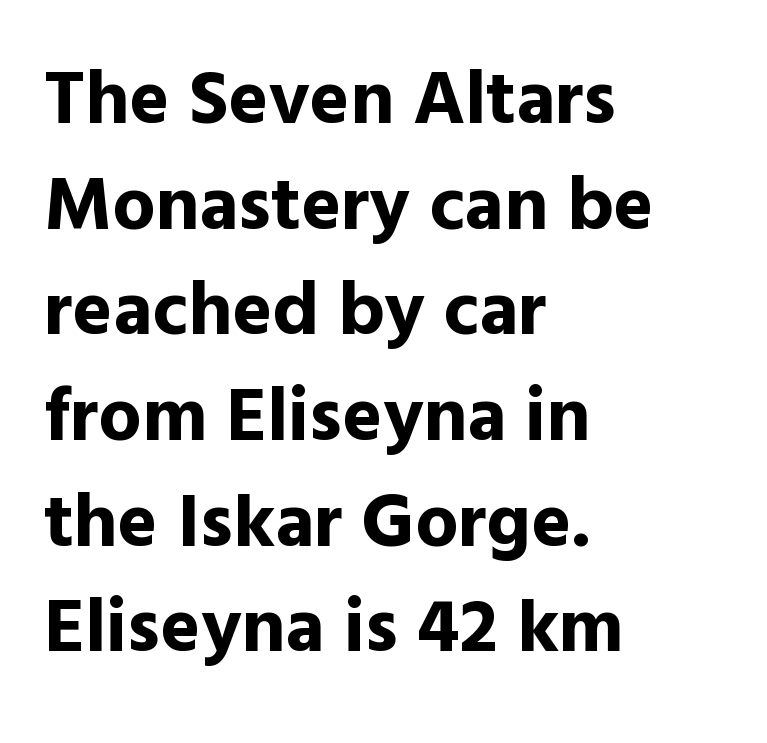
{"serif": "no", "italic": "no", "bold": "yes", "weight": "bold", "width": "normal", "x_height": "medium", "monospaced": "no", "underline": "no", "align": "left", "line_spacing": "normal", "line_spacing_ratio": 1.39, "letter_spacing": "normal", "letter_spacing_em": 0.0, "glyph_px": 76}
